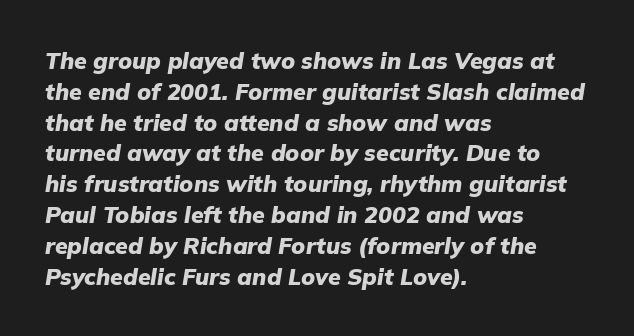
Q: Is the text bold? A: Yes.
Q: Is the text italic (slanted)? A: Yes, it leans right by about 9 degrees.
Q: Is the text underlined? A: No.
Q: How is the paragraph aligned? A: Left-aligned.
Q: Is the spacing between letters normal or unusually wide? A: Normal.
Q: Is the spacing between lines tight, normal or loose? A: Normal.
